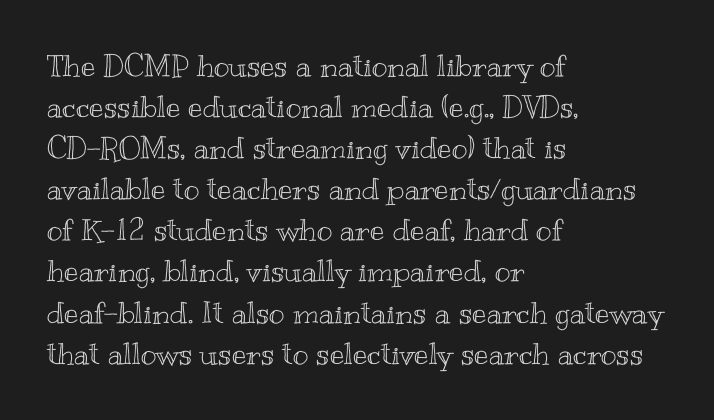
{"italic": "no", "width": "wide", "x_height": "small", "monospaced": "no", "underline": "no", "align": "left", "line_spacing": "normal", "line_spacing_ratio": 1.37, "letter_spacing": "normal", "letter_spacing_em": 0.0, "glyph_px": 30}
